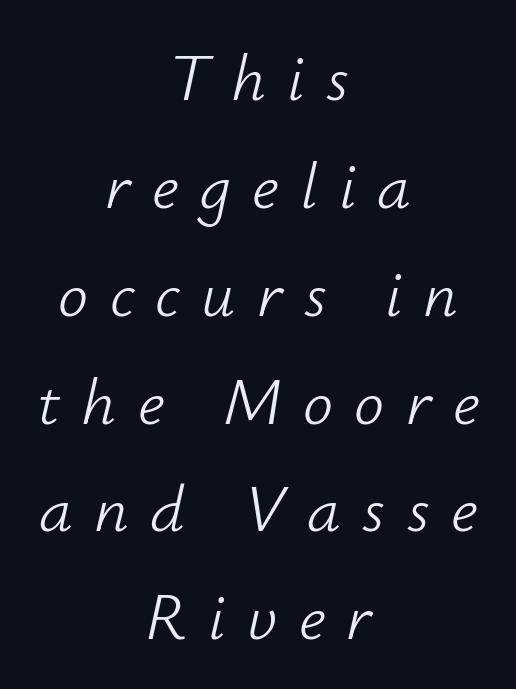
The image shows 67 px light type, italic (leaning right); set centered, normal line spacing (1.61x), unusually wide letter spacing (+0.32 em), not underlined; low stroke contrast and a small x-height.
